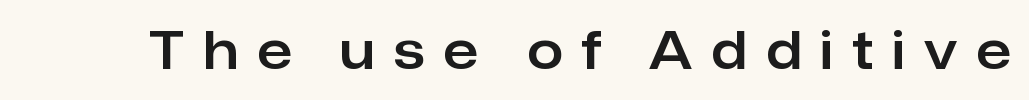
Q: Is the text italic (slanted)? A: No, it is upright.
Q: Is the typeface a serif or a sans-serif typeface? A: Sans-serif.
Q: Is the text underlined? A: No.
Q: Is the spacing between letters normal or unusually wide? A: Unusually wide.
Q: Width (condensed, normal, or wide)? A: Normal.
Q: Stroke contrast? A: Low.
Q: x-height? A: Medium.
Q: Monospaced? A: No.
